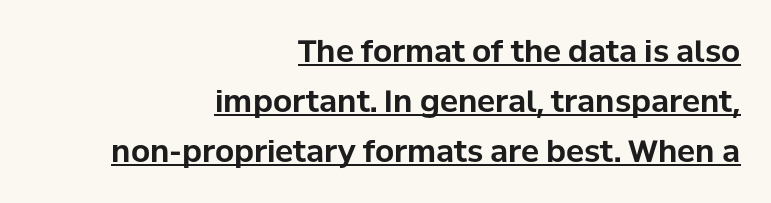
Q: Is the text bold? A: Yes.
Q: Is the text italic (slanted)? A: No, it is upright.
Q: Is the typeface a serif or a sans-serif typeface? A: Sans-serif.
Q: Is the text underlined? A: Yes.
Q: How is the paragraph aligned? A: Right-aligned.
Q: Is the spacing between letters normal or unusually wide? A: Normal.
Q: Is the spacing between lines tight, normal or loose? A: Normal.
Q: Width (condensed, normal, or wide)? A: Normal.
Q: Stroke contrast? A: Low.
Q: x-height? A: Medium.
Q: Monospaced? A: No.
